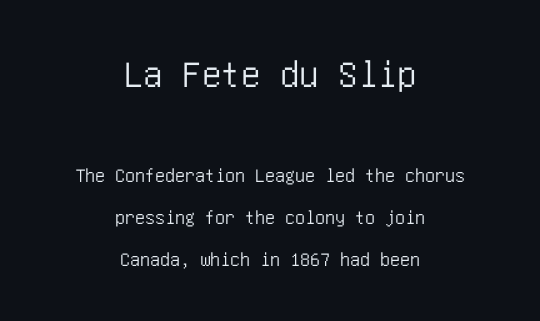
{"serif": "no", "italic": "no", "width": "condensed", "stroke_contrast": "low", "x_height": "large", "underline": "no", "align": "center", "line_spacing": "loose", "line_spacing_ratio": 2.08, "letter_spacing": "normal", "letter_spacing_em": 0.0, "larger_block": "first", "size_ratio": 1.95, "glyph_px": 39}
